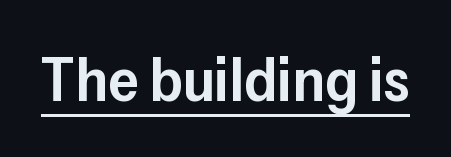
The image shows 62 px semibold sans-serif type, upright; set normal letter spacing, underlined; low stroke contrast and a medium x-height.
